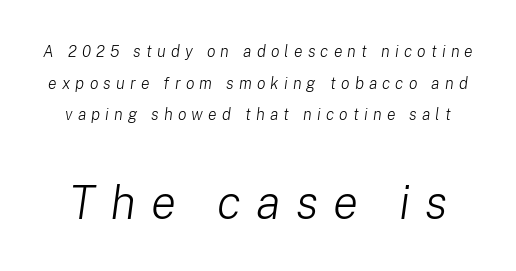
{"italic": "yes", "lean": "right", "slant_degrees": 8, "bold": "no", "weight": "light", "width": "normal", "stroke_contrast": "low", "x_height": "medium", "monospaced": "no", "underline": "no", "line_spacing": "loose", "line_spacing_ratio": 1.98, "letter_spacing": "wide", "letter_spacing_em": 0.32, "larger_block": "second", "size_ratio": 2.94, "glyph_px": 47}
